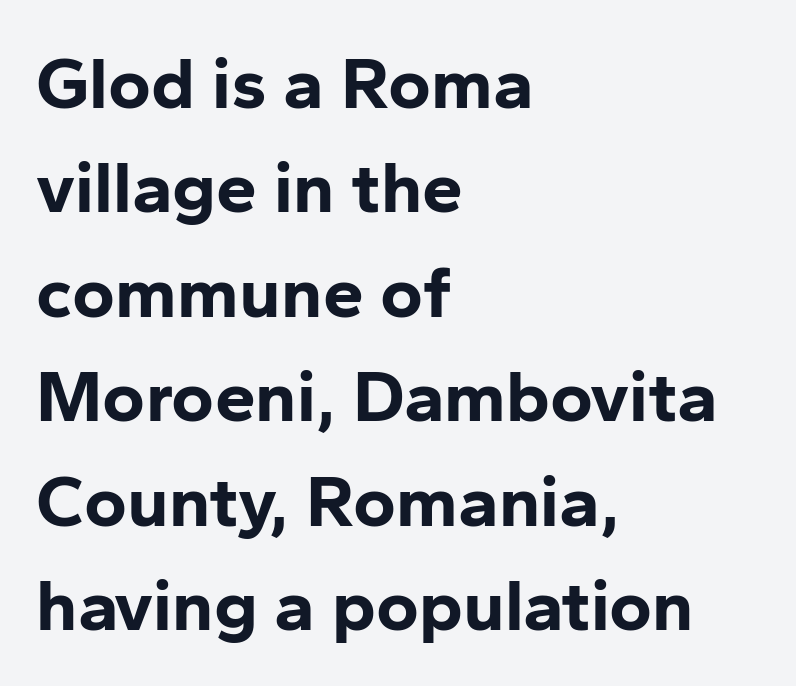
Upright lettering throughout. The passage shown is typed in a proportional face where columns would drift. Stroke thickness is high; the sample reads as a true bold. Between one letter and the next there's only the usual sliver of space. The space between consecutive lines is moderate.
